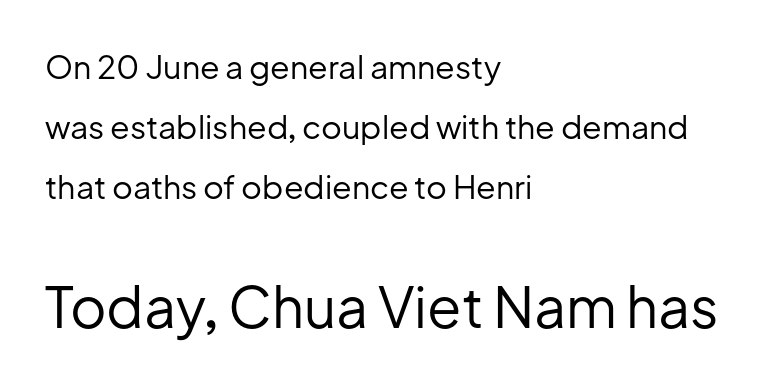
The image shows 56 px regular-weight sans-serif type, upright; set left-aligned, line spacing 1.87x, normal letter spacing, not underlined; the second (bottom) block is 1.75x larger; low stroke contrast and a medium x-height.
